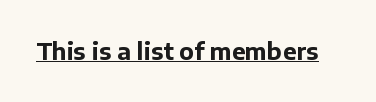
Q: Is the text bold? A: Yes.
Q: Is the text italic (slanted)? A: No, it is upright.
Q: Is the text underlined? A: Yes.
Q: Is the spacing between letters normal or unusually wide? A: Normal.
